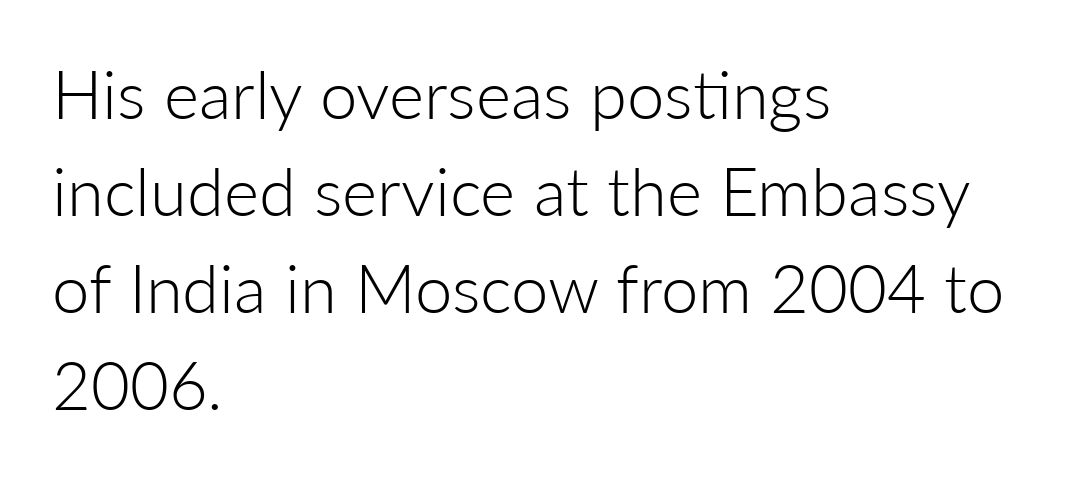
{"serif": "no", "italic": "no", "bold": "no", "weight": "light", "width": "normal", "stroke_contrast": "low", "x_height": "medium", "monospaced": "no", "underline": "no", "align": "left", "line_spacing": "normal", "line_spacing_ratio": 1.45, "letter_spacing": "normal", "letter_spacing_em": 0.0, "glyph_px": 67}
